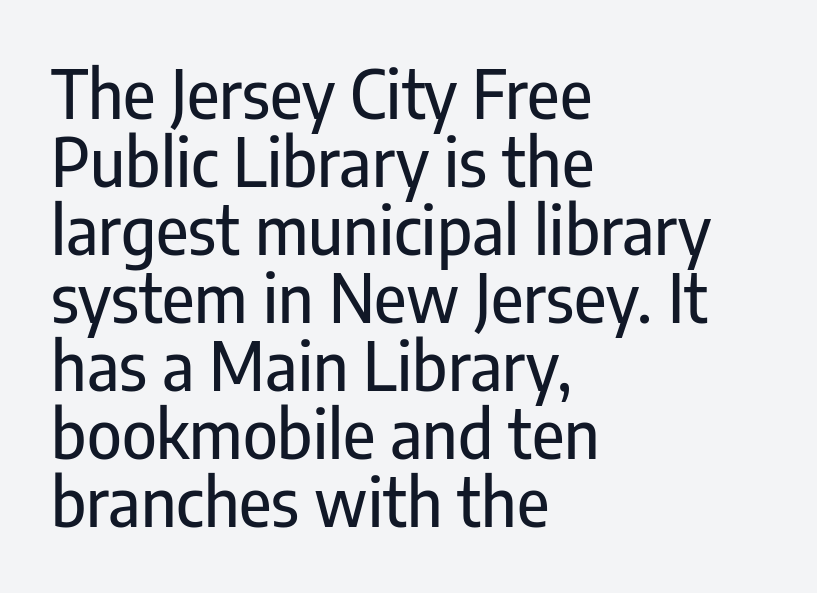
{"serif": "no", "italic": "no", "width": "condensed", "stroke_contrast": "low", "x_height": "medium", "monospaced": "no", "underline": "no", "align": "left", "line_spacing": "tight", "line_spacing_ratio": 1.03, "letter_spacing": "normal", "letter_spacing_em": 0.0, "glyph_px": 66}
